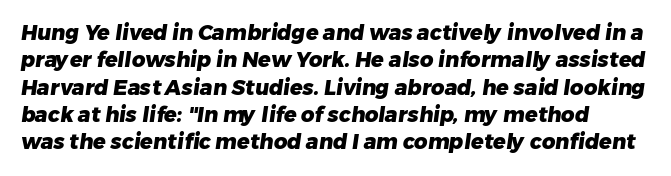
The image shows 21 px bold type; set left-aligned, normal line spacing (1.3x), normal letter spacing, not underlined.
